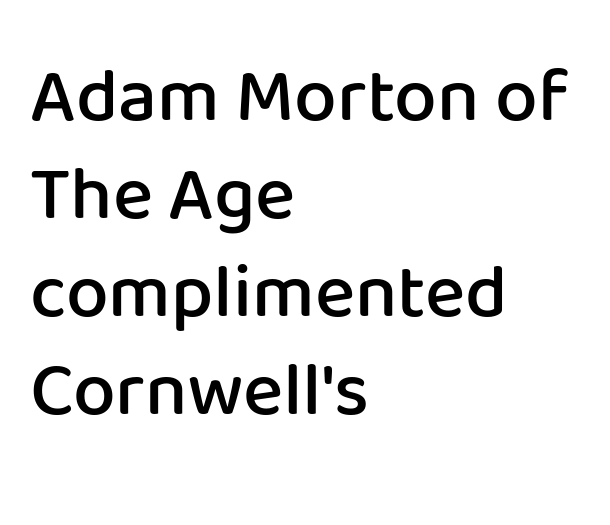
The image shows 76 px semibold sans-serif type, upright; set left-aligned, normal line spacing (1.29x), normal letter spacing, not underlined; low stroke contrast and a medium x-height.
